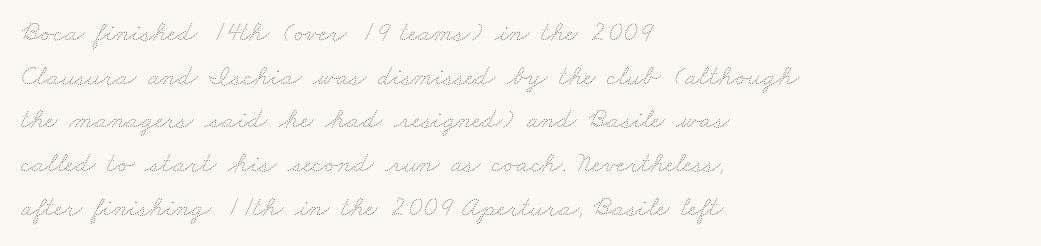
{"bold": "no", "weight": "thin", "width": "wide", "stroke_contrast": "low", "x_height": "small", "monospaced": "no", "underline": "no", "align": "left", "line_spacing": "normal", "line_spacing_ratio": 1.56, "letter_spacing": "normal", "letter_spacing_em": 0.0, "glyph_px": 28}
